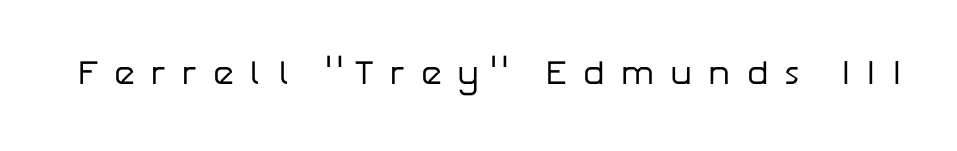
The image shows 34 px regular-weight sans-serif type, upright; set unusually wide letter spacing (+0.47 em), not underlined; low stroke contrast and a medium x-height.
